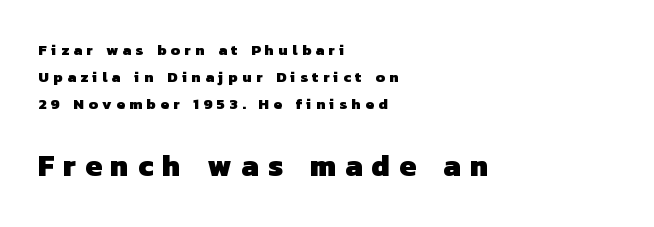
Q: Is the text bold? A: Yes.
Q: Is the typeface a serif or a sans-serif typeface? A: Sans-serif.
Q: Is the text underlined? A: No.
Q: How is the paragraph aligned? A: Left-aligned.
Q: Is the spacing between letters normal or unusually wide? A: Unusually wide.
Q: Which block of text is set in a larger size, the first (top) or the second (bottom)? A: The second (bottom) one.
Q: Width (condensed, normal, or wide)? A: Normal.
Q: Stroke contrast? A: Low.
Q: x-height? A: Medium.
Q: Monospaced? A: No.
